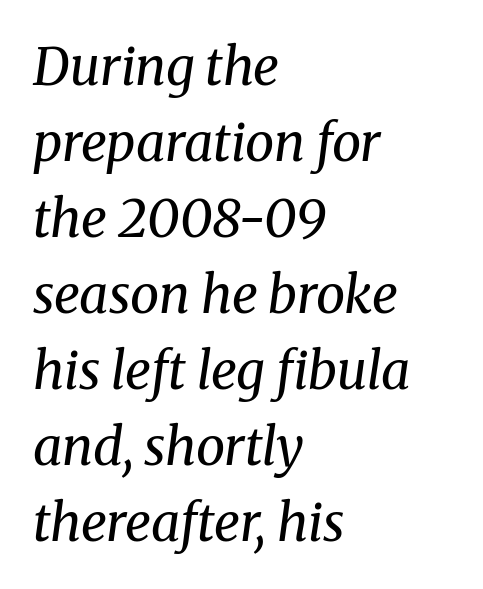
Q: Is the text bold? A: No.
Q: Is the text italic (slanted)? A: Yes, it leans right by about 8 degrees.
Q: Is the typeface a serif or a sans-serif typeface? A: Serif.
Q: Is the text underlined? A: No.
Q: How is the paragraph aligned? A: Left-aligned.
Q: Is the spacing between letters normal or unusually wide? A: Normal.
Q: Is the spacing between lines tight, normal or loose? A: Normal.
Q: Width (condensed, normal, or wide)? A: Normal.
Q: Stroke contrast? A: Medium.
Q: x-height? A: Medium.
Q: Monospaced? A: No.
